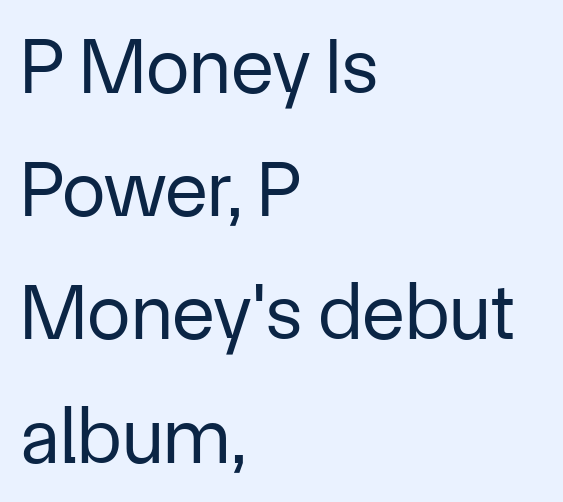
Q: Is the text bold? A: No.
Q: Is the text italic (slanted)? A: No, it is upright.
Q: Is the typeface a serif or a sans-serif typeface? A: Sans-serif.
Q: Is the text underlined? A: No.
Q: How is the paragraph aligned? A: Left-aligned.
Q: Is the spacing between letters normal or unusually wide? A: Normal.
Q: Is the spacing between lines tight, normal or loose? A: Normal.
Q: Width (condensed, normal, or wide)? A: Normal.
Q: Stroke contrast? A: Low.
Q: x-height? A: Medium.
Q: Monospaced? A: No.
